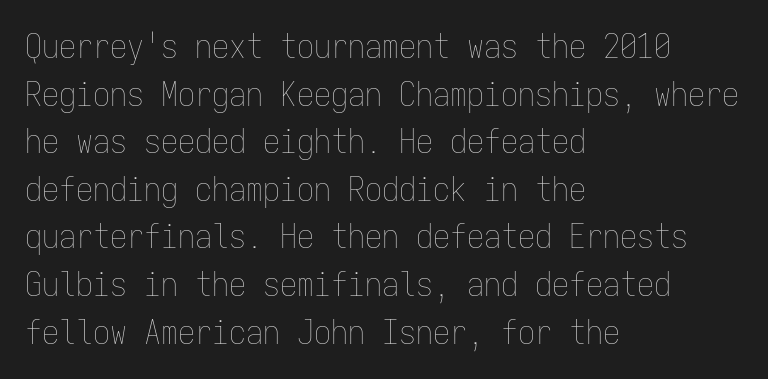
{"italic": "no", "bold": "no", "weight": "thin", "width": "condensed", "stroke_contrast": "low", "x_height": "medium", "monospaced": "yes", "underline": "no", "align": "left", "line_spacing": "normal", "line_spacing_ratio": 1.4, "letter_spacing": "normal", "letter_spacing_em": 0.0, "glyph_px": 34}
